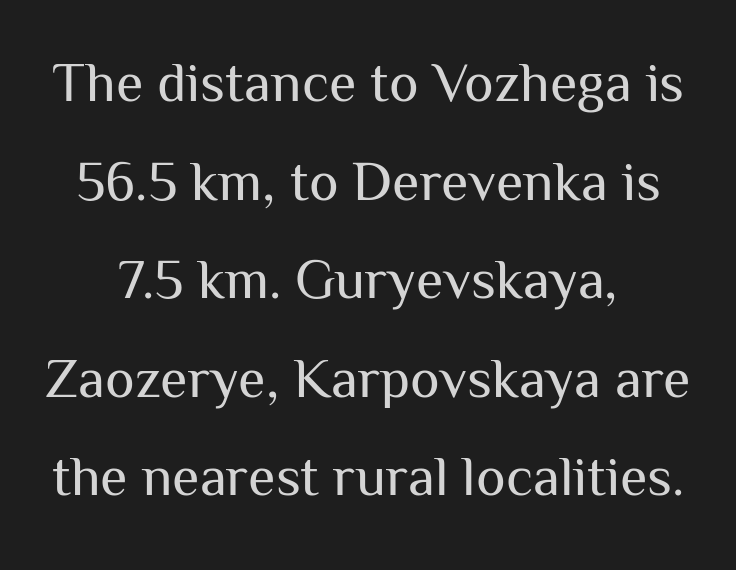
{"serif": "no", "italic": "no", "bold": "no", "weight": "regular", "width": "normal", "stroke_contrast": "medium", "x_height": "medium", "monospaced": "no", "underline": "no", "align": "center", "line_spacing_ratio": 1.76, "letter_spacing": "normal", "letter_spacing_em": 0.0, "glyph_px": 56}
